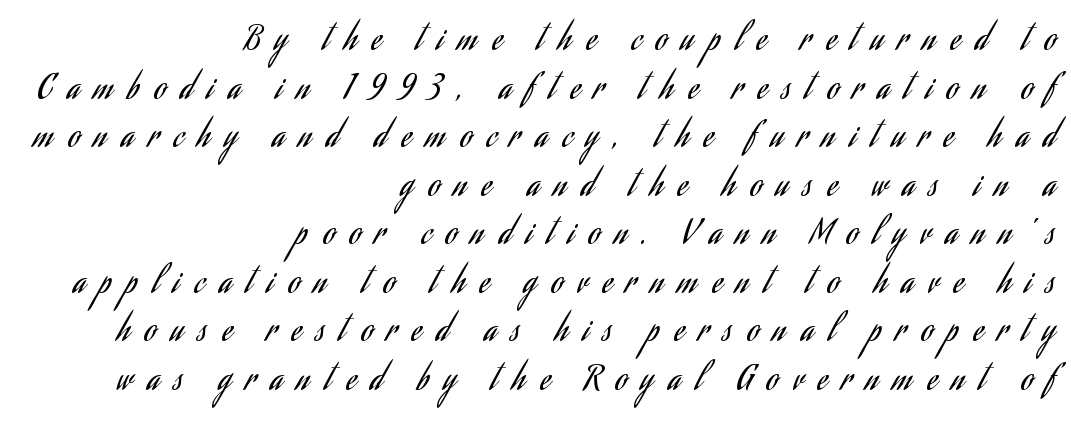
The gaps between neighbouring characters are conspicuously large. Reading down the block, your eye finds every line finishing at a fixed right position. A clean baseline with only descenders dipping below it. Think of a printed novel: that variable character pitch is what you see here.
